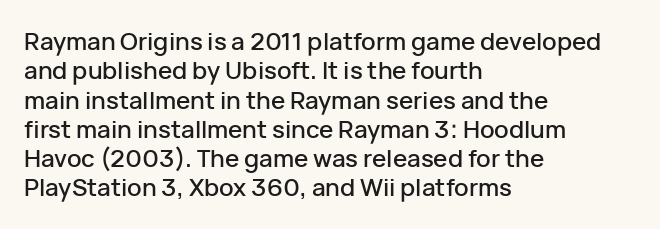
The lettering stays uniformly vertical, giving the passage a roman look. The letterforms sit shoulder to shoulder at normal distance. The setting favours the left margin, as ordinary paragraphs usually do. Decoration check: the copy has no underline.
